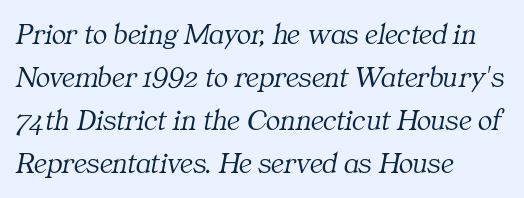
When letters slant like this, we call the style italic. Unbolded letterforms with no extra heft. The gaps between neighbouring characters are ordinary and unremarkable. The passage shown stacks its lines at a standard gap. Old-style or modern, the face here clearly has serifs.
